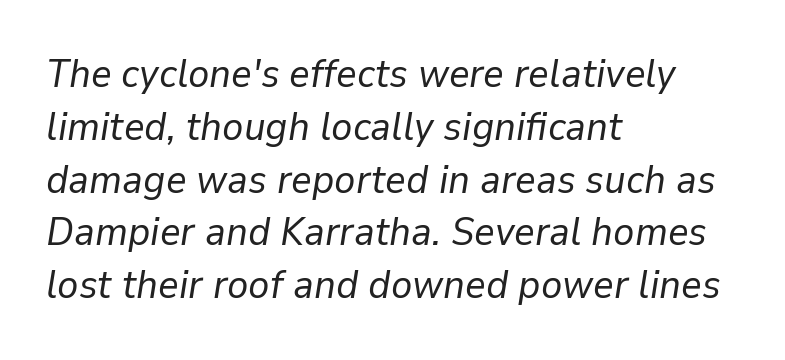
{"italic": "yes", "lean": "right", "slant_degrees": 9, "bold": "no", "weight": "regular", "width": "normal", "stroke_contrast": "low", "x_height": "medium", "monospaced": "no", "underline": "no", "align": "left", "line_spacing": "normal", "line_spacing_ratio": 1.32, "letter_spacing": "normal", "letter_spacing_em": 0.0, "glyph_px": 40}
